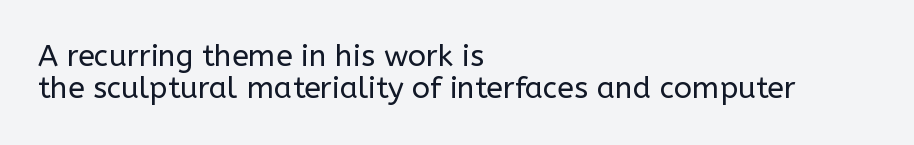
Q: Is the text bold? A: No.
Q: Is the text italic (slanted)? A: No, it is upright.
Q: Is the typeface a serif or a sans-serif typeface? A: Sans-serif.
Q: Is the text underlined? A: No.
Q: How is the paragraph aligned? A: Left-aligned.
Q: Is the spacing between letters normal or unusually wide? A: Normal.
Q: Is the spacing between lines tight, normal or loose? A: Tight.
Q: Width (condensed, normal, or wide)? A: Normal.
Q: Stroke contrast? A: Low.
Q: x-height? A: Medium.
Q: Monospaced? A: No.
